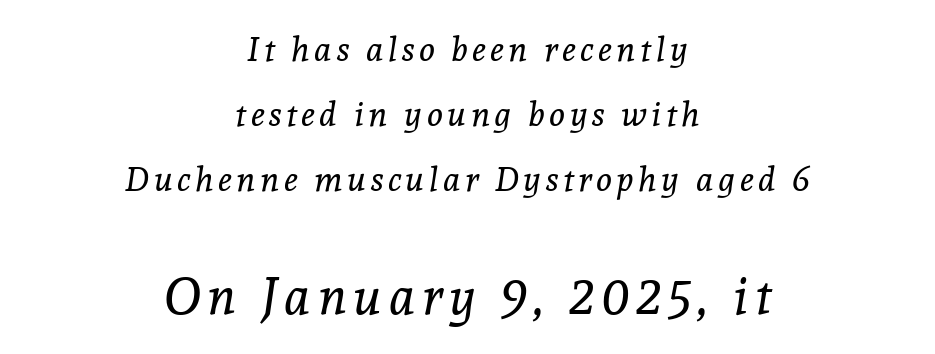
{"serif": "yes", "italic": "yes", "lean": "right", "slant_degrees": 8, "bold": "no", "weight": "regular", "width": "normal", "x_height": "medium", "monospaced": "no", "underline": "no", "align": "center", "line_spacing": "loose", "line_spacing_ratio": 1.91, "larger_block": "second", "size_ratio": 1.5, "glyph_px": 51}
